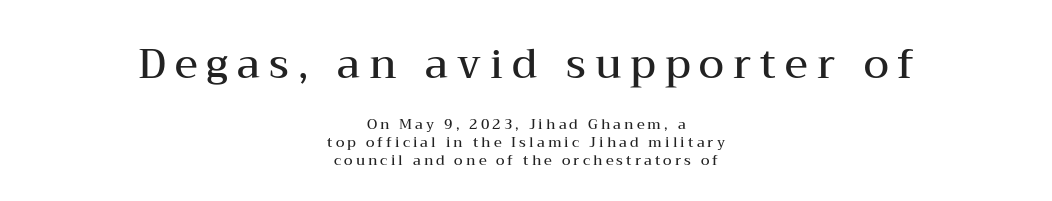
The letters stand straight up with perfectly vertical stems. Proportional: the letters do not fall into vertical columns. I'd describe the lettering as semibold — firm but not a full bold. The type family on display is of the serif kind. Alignment: centered. Check under the words: just untouched page.
